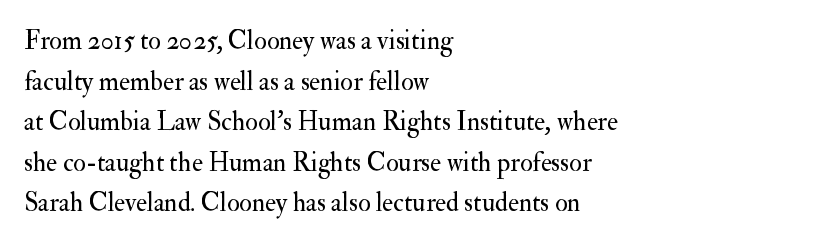
{"italic": "no", "bold": "no", "underline": "no", "align": "left", "line_spacing": "normal", "line_spacing_ratio": 1.56, "letter_spacing": "normal", "letter_spacing_em": 0.0, "glyph_px": 26}
